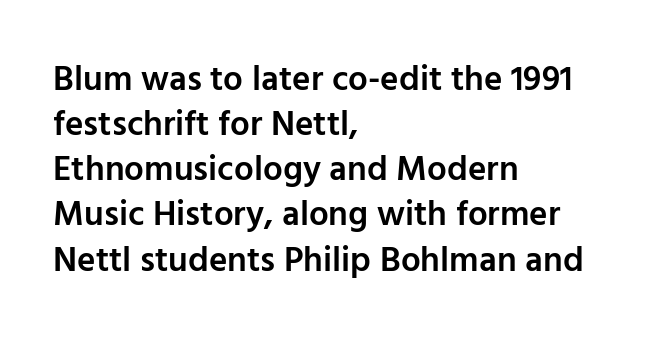
The image shows 35 px semibold sans-serif type, upright; set left-aligned, normal line spacing (1.29x), normal letter spacing, not underlined; low stroke contrast and a medium x-height.
